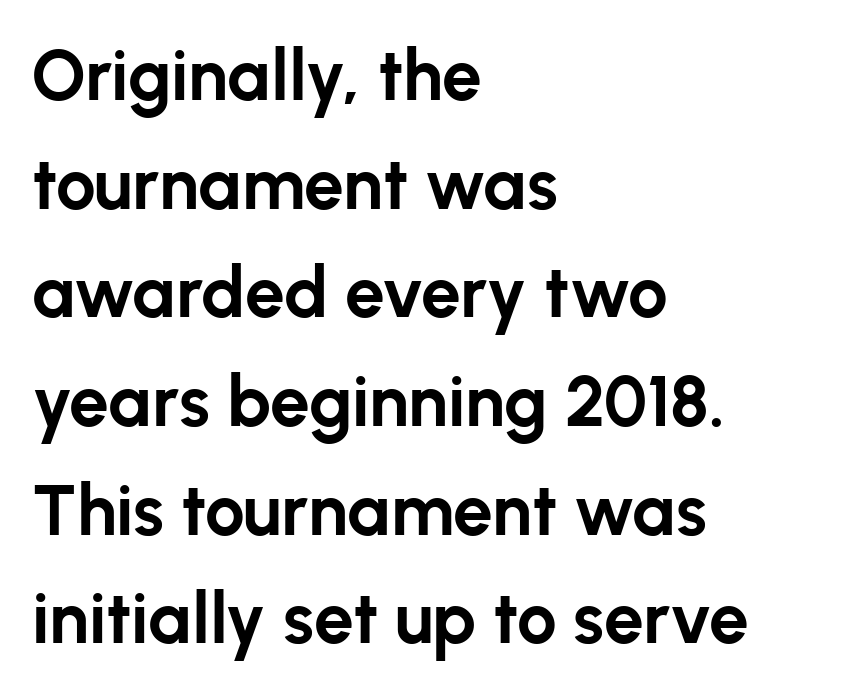
The face used here is a sans, in the tradition of grotesques and geometrics. The glyphs have the mass of a bold cut. Beneath every word, the page is bare. The rendering uses natural spacing where letterforms have individual widths. The rendering uses a moderate line-height, typical for paragraphs. The lines are quadded left.
